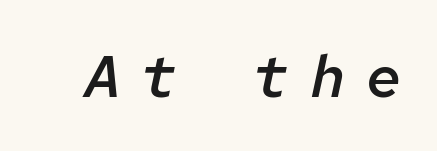
The letterforms stand isolated, each surrounded by extra space. The strokes are fattened partway — semibold, not bold. Every character sits at an angle, as italics do. The letters march in equal steps, a hallmark of fixed-pitch type.
